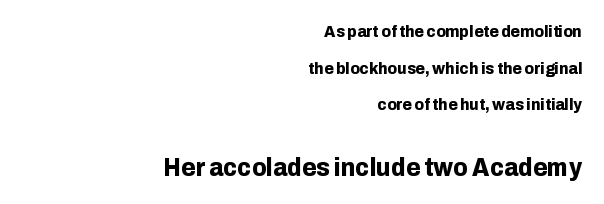
{"italic": "no", "bold": "yes", "underline": "no", "align": "right", "line_spacing": "loose", "line_spacing_ratio": 2.16, "letter_spacing": "normal", "letter_spacing_em": 0.0, "larger_block": "second", "size_ratio": 1.53, "glyph_px": 26}
